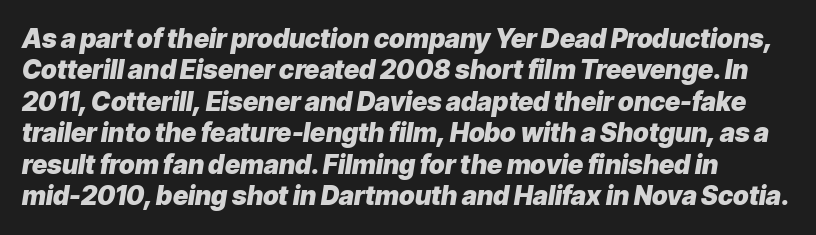
The image shows 26 px bold type, italic (leaning right); set line spacing 1.21x, normal letter spacing, not underlined.
